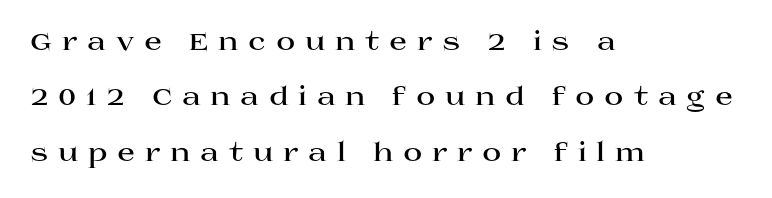
Heft: maximum for text — a bold. Decoration check: the copy has no underline. The space between consecutive lines is lavish. The setting favours the left margin, as ordinary paragraphs usually do. Rendered with straight, roman letterforms. Glyph-to-glyph distance is far greater than everyday printed text.
